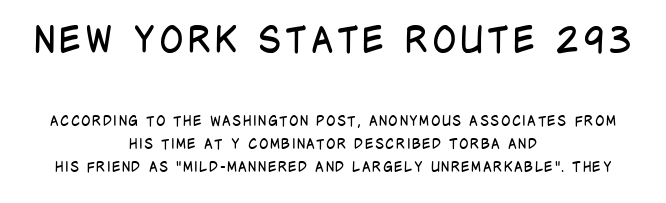
Is the type heavy? It reads as light-to-regular instead. Leading matches the norm, producing a regular column. The rendering shows plain stroke endings on the letterforms — a sans-serif design. Lines of text with bare space underneath. Larger block? The one above; the one below is distinctly smaller. Which margin do the lines hug? Neither — every line sits in the middle.
